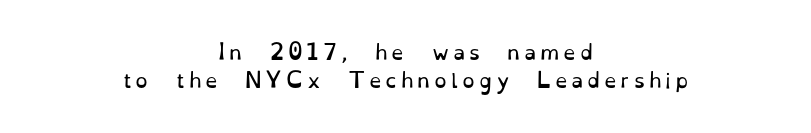
Q: Is the text bold? A: No.
Q: Is the text italic (slanted)? A: No, it is upright.
Q: Is the text underlined? A: No.
Q: How is the paragraph aligned? A: Centered.
Q: Is the spacing between lines tight, normal or loose? A: Normal.
